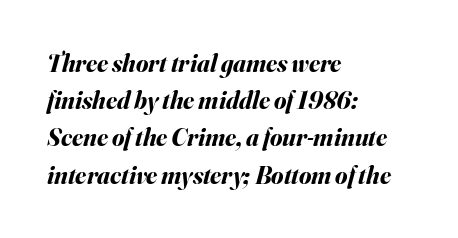
Q: Is the text bold? A: Yes.
Q: Is the text italic (slanted)? A: Yes, it leans right by about 16 degrees.
Q: Is the text underlined? A: No.
Q: How is the paragraph aligned? A: Left-aligned.
Q: Is the spacing between letters normal or unusually wide? A: Normal.
Q: Is the spacing between lines tight, normal or loose? A: Normal.
